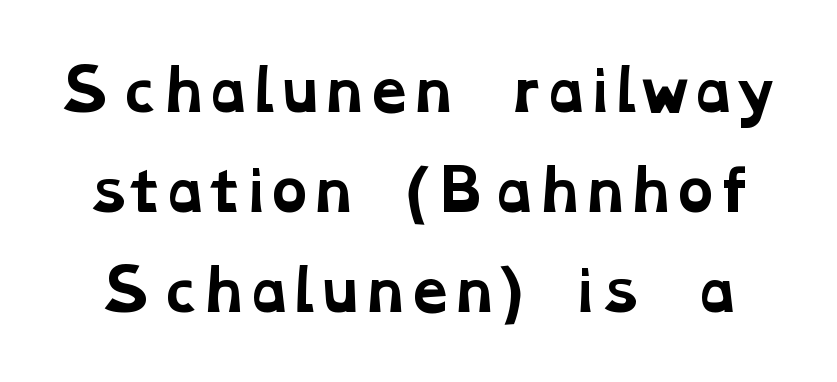
Q: Is the text bold? A: Yes.
Q: Is the typeface a serif or a sans-serif typeface? A: Serif.
Q: Is the text underlined? A: No.
Q: Is the spacing between letters normal or unusually wide? A: Normal.
Q: Width (condensed, normal, or wide)? A: Wide.
Q: Stroke contrast? A: Low.
Q: x-height? A: Medium.
Q: Monospaced? A: No.
